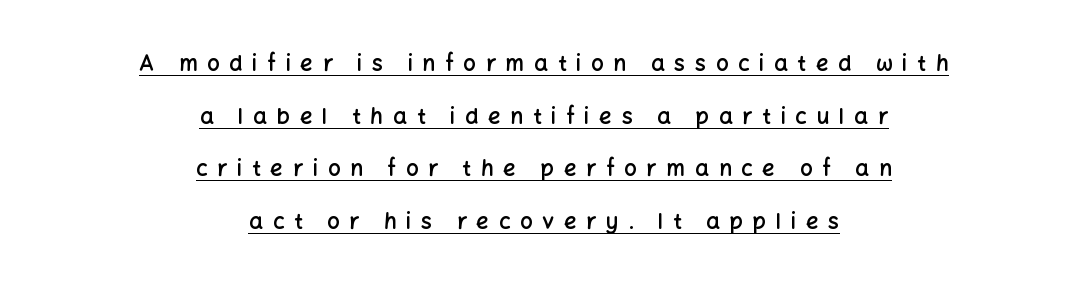
{"italic": "no", "bold": "semi", "underline": "yes", "align": "center", "line_spacing": "loose", "line_spacing_ratio": 2.39, "letter_spacing": "wide", "letter_spacing_em": 0.44, "glyph_px": 22}
